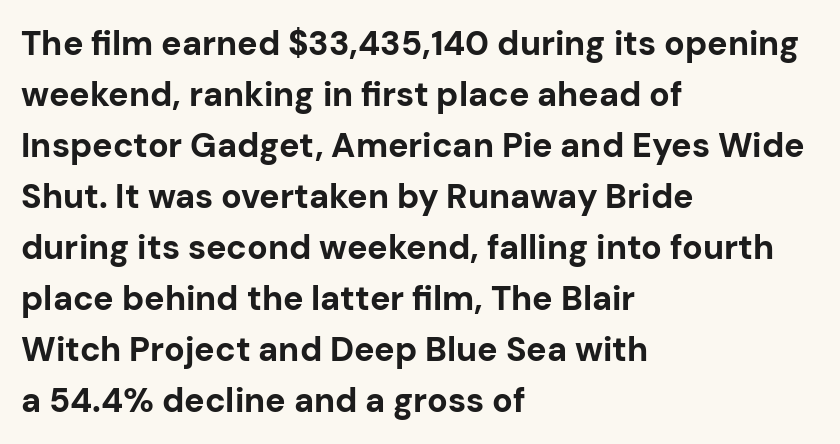
The rendering uses natural spacing where letterforms have individual widths. Nobody touched the tracking dial on this one. The rendering uses a moderate line-height, typical for paragraphs. Heavy-handed strokes throughout: this text is bold.
